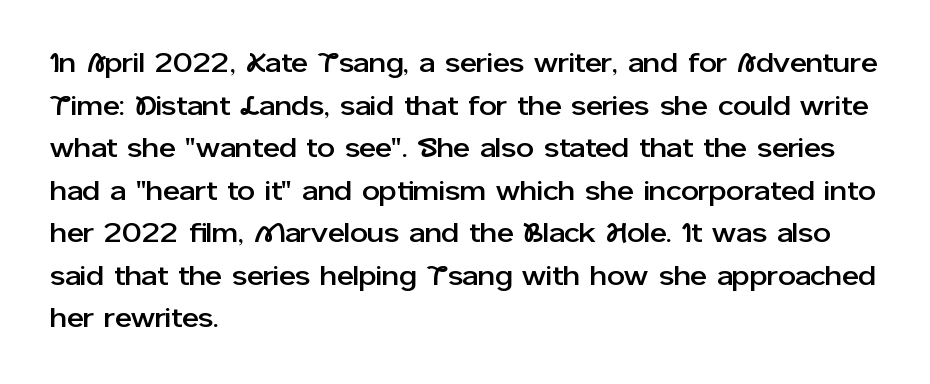
Think of a printed novel: that variable character pitch is what you see here. A typesetter would label this face a sans. The paragraph has a hard left edge and a soft right edge. The font's upright variant was chosen for this text. Inter-character spacing is left at the font's built-in metrics.
